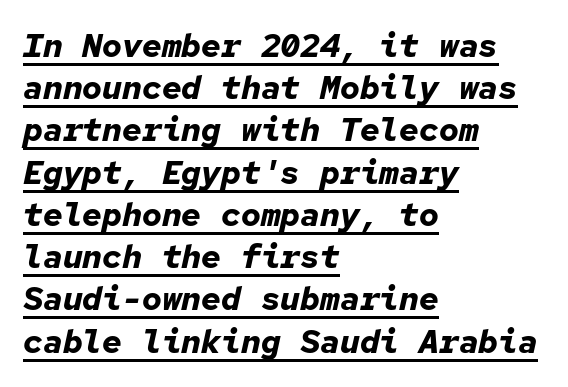
The paragraph has a hard left edge and a soft right edge. Nobody touched the tracking dial on this one. One glance says typical: line gaps are just what's usual. This is heavy type, rendered in bold.
